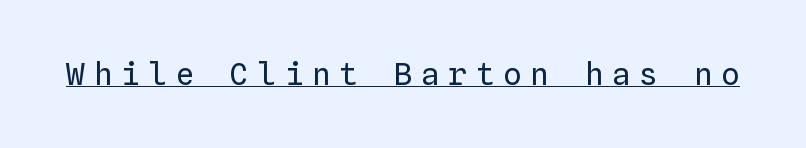
A typesetter would call this monospace, since all characters share one set width. The letterforms stand isolated, each surrounded by extra space. Vertical stems look standard width or narrower in stroke. When letters stand straight like this, we call the style roman or upright. The rendering uses the underline text-decoration.
